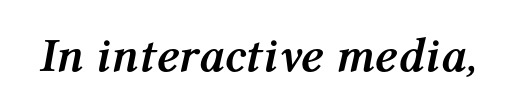
Q: Is the text bold? A: Yes.
Q: Is the text italic (slanted)? A: Yes, it leans right by about 12 degrees.
Q: Is the text underlined? A: No.
Q: Is the spacing between letters normal or unusually wide? A: Normal.
Q: Width (condensed, normal, or wide)? A: Normal.
Q: Stroke contrast? A: Medium.
Q: x-height? A: Medium.
Q: Monospaced? A: No.
